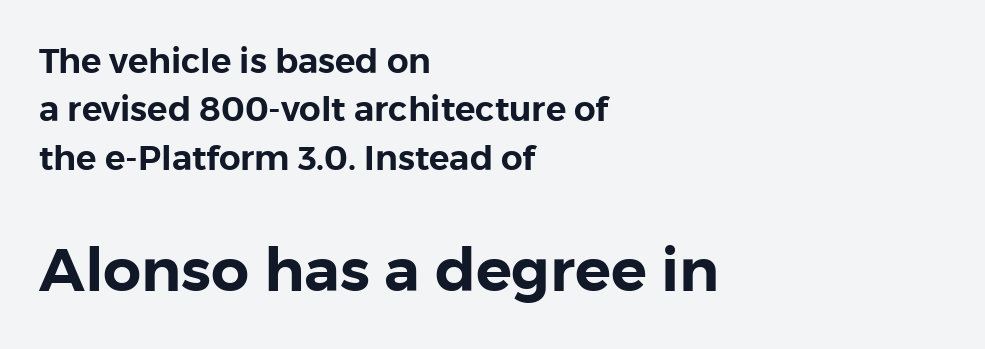
{"serif": "no", "italic": "no", "width": "normal", "stroke_contrast": "low", "x_height": "medium", "monospaced": "no", "underline": "no", "align": "left", "line_spacing": "normal", "line_spacing_ratio": 1.42, "letter_spacing": "normal", "letter_spacing_em": 0.0, "larger_block": "second", "size_ratio": 1.76, "glyph_px": 60}
